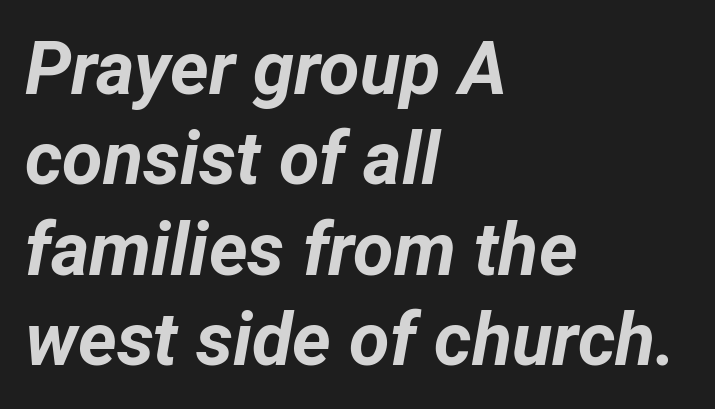
{"italic": "yes", "lean": "right", "slant_degrees": 12, "bold": "yes", "weight": "bold", "width": "normal", "stroke_contrast": "low", "x_height": "medium", "monospaced": "no", "underline": "no", "align": "left", "line_spacing_ratio": 1.22, "letter_spacing": "normal", "letter_spacing_em": 0.0, "glyph_px": 74}
